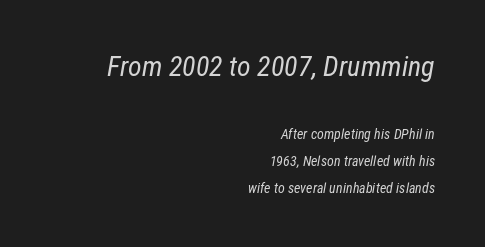
The image shows 28 px regular-weight, condensed sans-serif type; set right-aligned, loose line spacing (1.92x), normal letter spacing, not underlined; the first (top) block is 2.0x larger; low stroke contrast and a medium x-height.
